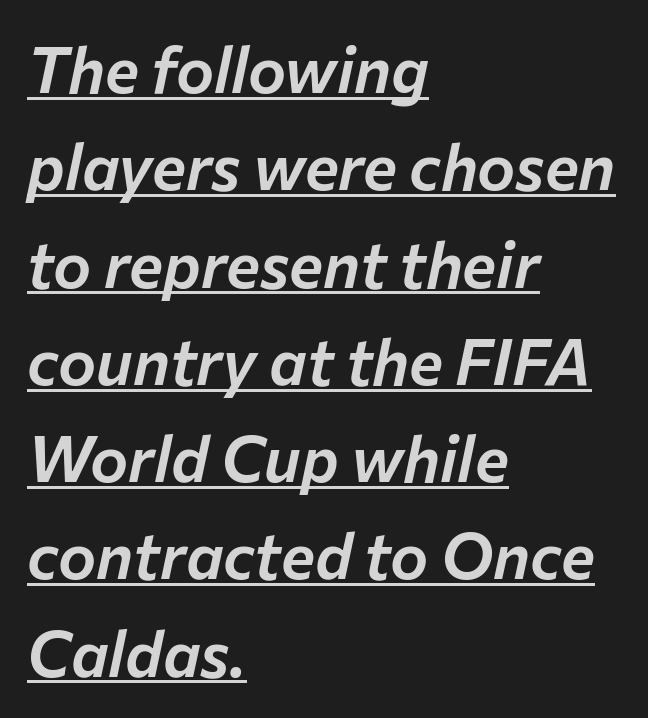
Q: Is the text italic (slanted)? A: Yes, it leans right by about 12 degrees.
Q: Is the text underlined? A: Yes.
Q: How is the paragraph aligned? A: Left-aligned.
Q: Is the spacing between letters normal or unusually wide? A: Normal.
Q: Is the spacing between lines tight, normal or loose? A: Normal.
Q: Width (condensed, normal, or wide)? A: Normal.
Q: Stroke contrast? A: Low.
Q: x-height? A: Medium.
Q: Monospaced? A: No.
